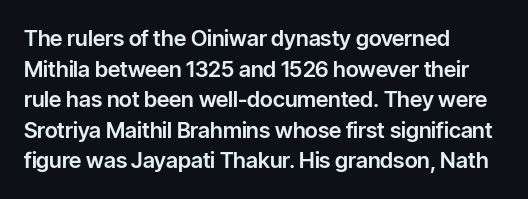
The image shows 22 px text type, upright; set left-aligned, normal line spacing (1.39x), normal letter spacing, not underlined.
